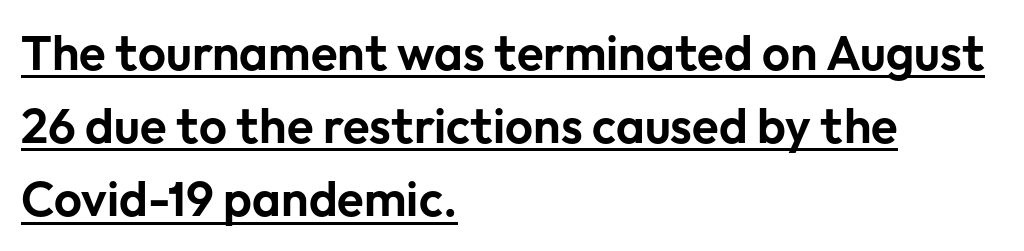
What stands out about the letter spacing? Nothing — it is the standard amount. This sample is left-justified, so line endings fall wherever the words run out. The face used here is proportionally spaced, like ordinary book or web type. If you measured baseline to baseline, you'd find a middling distance. Notice how the stems are strictly vertical — no italics here. To sum up the face: it is a sans, with no serifs.
